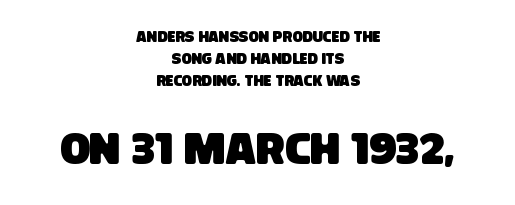
Q: Is the typeface a serif or a sans-serif typeface? A: Sans-serif.
Q: Is the text underlined? A: No.
Q: How is the paragraph aligned? A: Centered.
Q: Is the spacing between letters normal or unusually wide? A: Normal.
Q: Is the spacing between lines tight, normal or loose? A: Normal.
Q: Which block of text is set in a larger size, the first (top) or the second (bottom)? A: The second (bottom) one.
Q: Width (condensed, normal, or wide)? A: Condensed.
Q: Stroke contrast? A: Low.
Q: x-height? A: Large.
Q: Monospaced? A: No.
